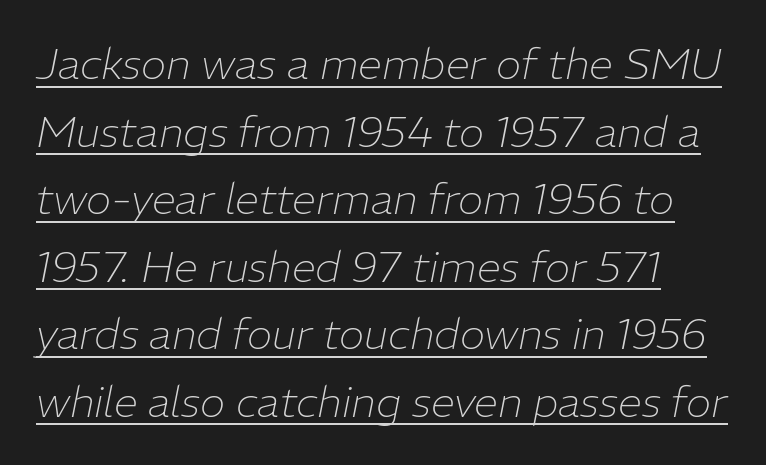
{"italic": "yes", "lean": "right", "slant_degrees": 11, "bold": "no", "weight": "thin", "width": "normal", "stroke_contrast": "low", "x_height": "medium", "monospaced": "no", "underline": "yes", "align": "left", "line_spacing": "normal", "line_spacing_ratio": 1.57, "letter_spacing": "normal", "letter_spacing_em": 0.0, "glyph_px": 43}
